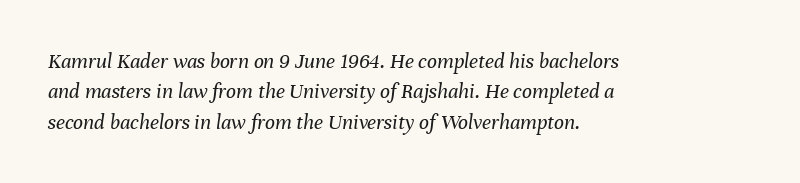
The image shows 22 px text type, italic (leaning right); set left-aligned, normal line spacing (1.38x), normal letter spacing, not underlined.
